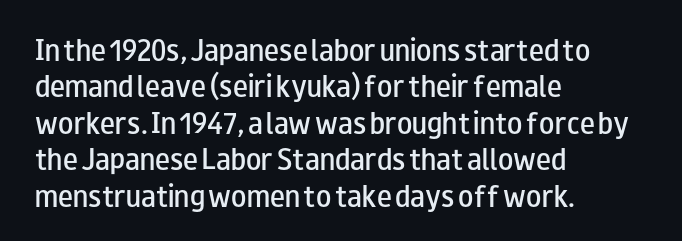
The image shows 25 px text type, upright; set left-aligned, normal line spacing (1.46x), normal letter spacing, not underlined.
